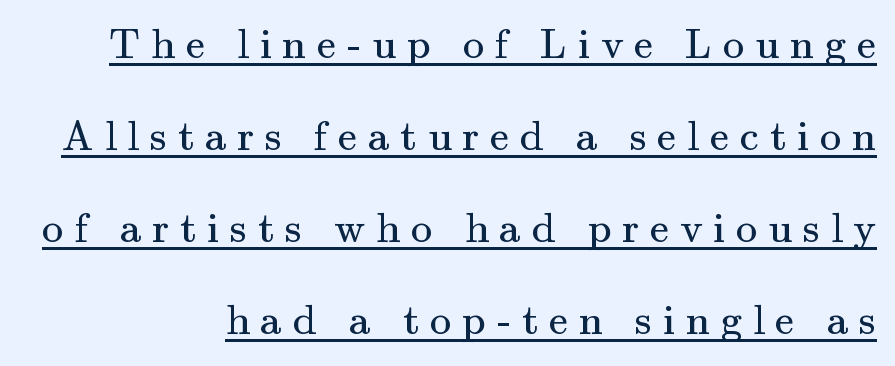
Q: Is the text bold? A: No.
Q: Is the text italic (slanted)? A: No, it is upright.
Q: Is the typeface a serif or a sans-serif typeface? A: Serif.
Q: Is the text underlined? A: Yes.
Q: How is the paragraph aligned? A: Right-aligned.
Q: Is the spacing between letters normal or unusually wide? A: Unusually wide.
Q: Is the spacing between lines tight, normal or loose? A: Loose.
Q: Width (condensed, normal, or wide)? A: Normal.
Q: Stroke contrast? A: Medium.
Q: x-height? A: Small.
Q: Monospaced? A: No.
